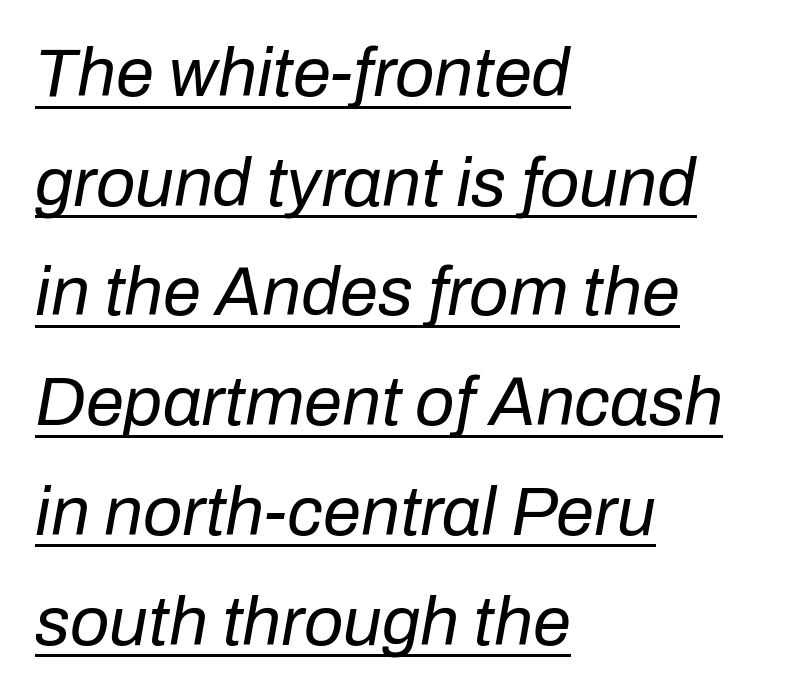
{"italic": "yes", "lean": "right", "slant_degrees": 10, "bold": "no", "weight": "regular", "width": "normal", "stroke_contrast": "low", "x_height": "medium", "monospaced": "no", "underline": "yes", "align": "left", "line_spacing": "normal", "line_spacing_ratio": 1.59, "letter_spacing": "normal", "letter_spacing_em": 0.0, "glyph_px": 69}
